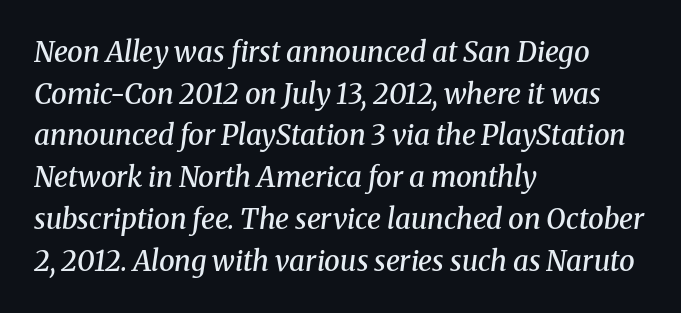
{"serif": "yes", "italic": "yes", "lean": "right", "slant_degrees": 8, "bold": "semi", "weight": "semibold", "width": "normal", "stroke_contrast": "medium", "x_height": "medium", "monospaced": "no", "underline": "no", "align": "left", "line_spacing": "normal", "line_spacing_ratio": 1.49, "letter_spacing": "normal", "letter_spacing_em": 0.0, "glyph_px": 28}
